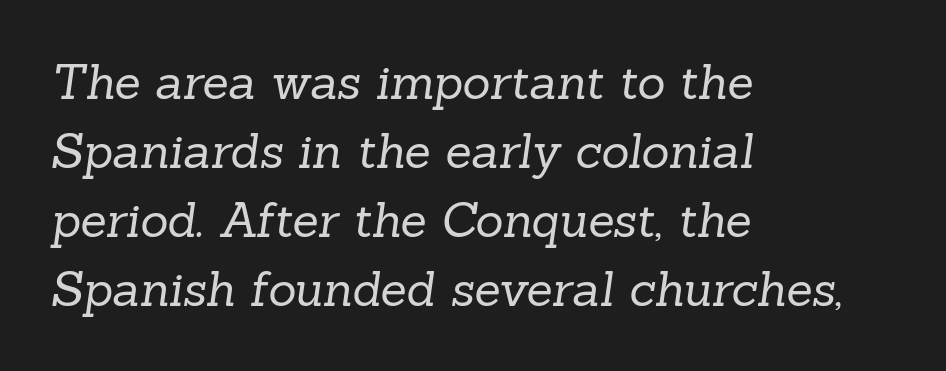
{"serif": "yes", "bold": "no", "weight": "regular", "width": "normal", "stroke_contrast": "low", "x_height": "medium", "monospaced": "no", "underline": "no", "align": "left", "line_spacing": "normal", "line_spacing_ratio": 1.44, "letter_spacing": "normal", "letter_spacing_em": 0.0, "glyph_px": 48}
